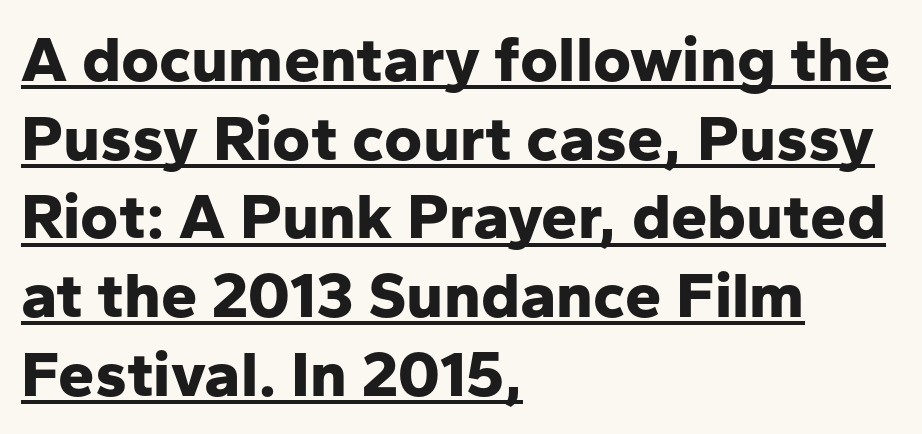
{"serif": "no", "italic": "no", "bold": "yes", "weight": "bold", "width": "normal", "stroke_contrast": "low", "x_height": "medium", "monospaced": "no", "underline": "yes", "align": "left", "line_spacing_ratio": 1.21, "letter_spacing": "normal", "letter_spacing_em": 0.0, "glyph_px": 65}
